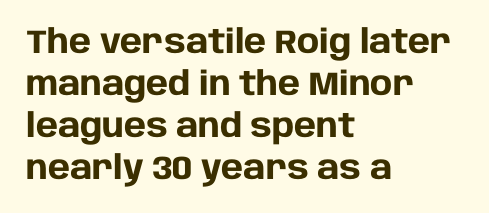
Q: Is the text bold? A: Yes.
Q: Is the text italic (slanted)? A: No, it is upright.
Q: Is the typeface a serif or a sans-serif typeface? A: Sans-serif.
Q: Is the text underlined? A: No.
Q: How is the paragraph aligned? A: Left-aligned.
Q: Is the spacing between letters normal or unusually wide? A: Normal.
Q: Is the spacing between lines tight, normal or loose? A: Normal.
Q: Width (condensed, normal, or wide)? A: Normal.
Q: Stroke contrast? A: Low.
Q: x-height? A: Large.
Q: Monospaced? A: No.
